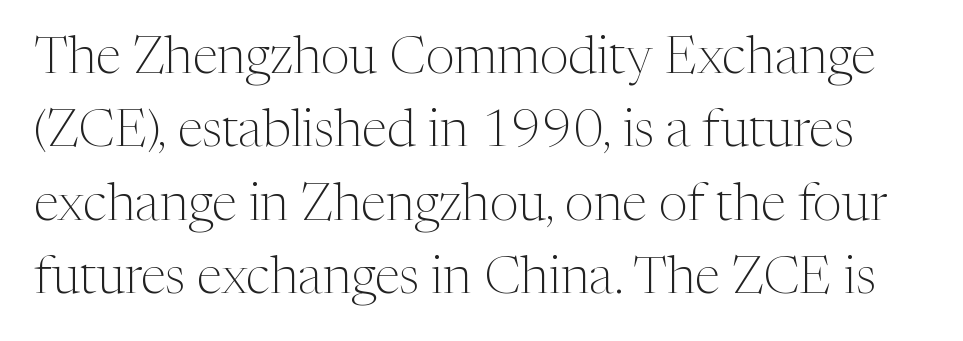
The image shows 52 px light serif type, upright; set normal line spacing (1.41x), normal letter spacing, not underlined; medium stroke contrast and a medium x-height.
